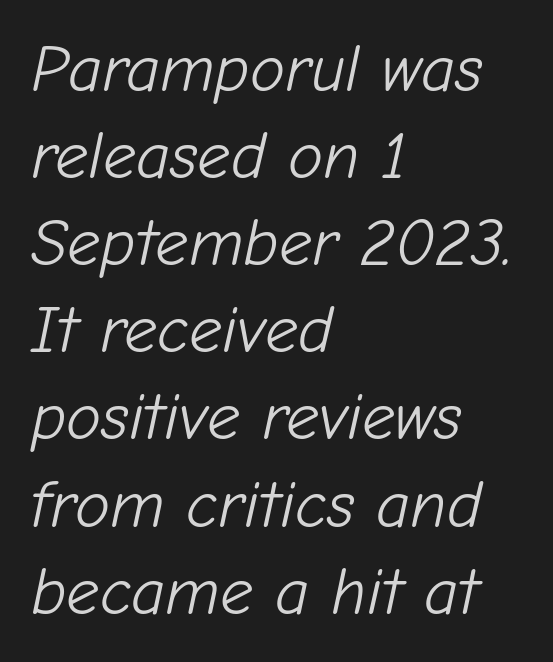
{"italic": "yes", "lean": "right", "slant_degrees": 12, "bold": "no", "weight": "light", "width": "normal", "stroke_contrast": "low", "x_height": "medium", "monospaced": "no", "underline": "no", "align": "left", "line_spacing": "normal", "line_spacing_ratio": 1.32, "letter_spacing": "normal", "letter_spacing_em": 0.0, "glyph_px": 66}
